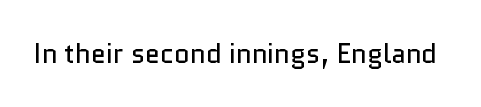
{"italic": "no", "bold": "no", "underline": "no", "letter_spacing": "normal", "letter_spacing_em": 0.0, "glyph_px": 27}
